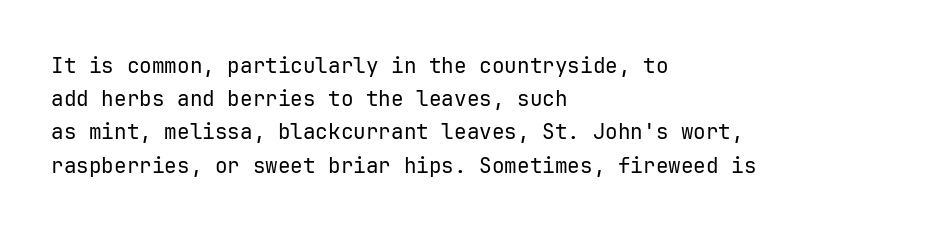
The face looks like a standard text weight, possibly lighter. Short and long lines alike share a common starting point at left. Vertically, the passage feels balanced, rows spaced as you'd expect. A bare baseline throughout the passage. Here the glyphs are tracked normally, forming tight word shapes.
